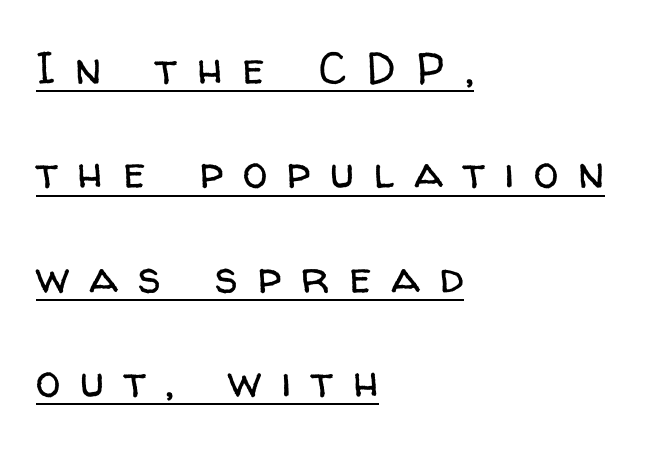
The image shows 45 px regular-weight sans-serif type, upright; set left-aligned, loose line spacing (2.32x), unusually wide letter spacing (+0.44 em), underlined; low stroke contrast and a medium x-height.
